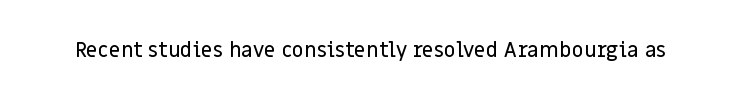
The image shows 21 px text type, upright; set normal letter spacing, not underlined.
